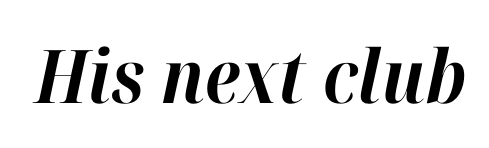
Descenders are the only things crossing below the line. This sample has the flowing, uneven cadence of proportional lettering. Slant detected: the letters are inclined. The horizontal fit of the characters is conventional and even.
